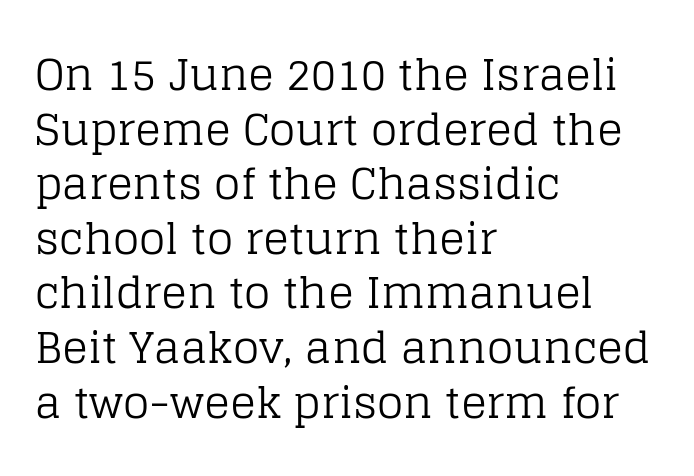
{"serif": "yes", "italic": "no", "bold": "no", "weight": "regular", "width": "normal", "stroke_contrast": "low", "x_height": "large", "monospaced": "no", "underline": "no", "align": "left", "line_spacing": "normal", "line_spacing_ratio": 1.27, "letter_spacing": "normal", "letter_spacing_em": 0.0, "glyph_px": 43}
